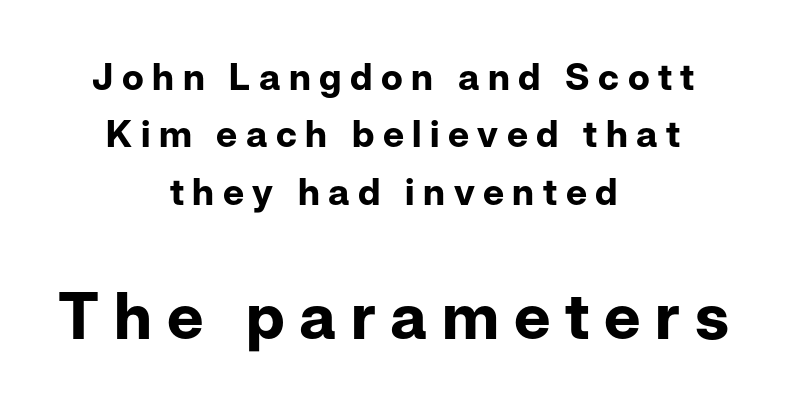
Does the weight exceed regular? Yes, all the way to bold. A student would notice the bottom passage is typeset larger than what precedes it. These lines are centered, leaving both edges ragged. Letters rest on an invisible, unmarked baseline.
